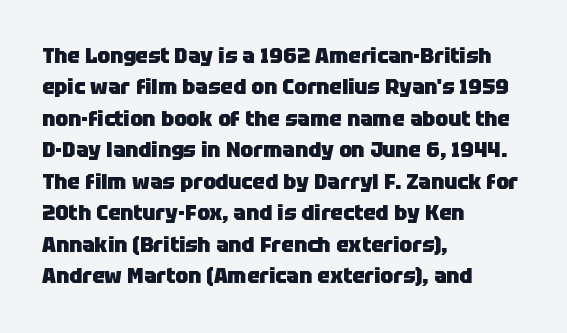
Set as a true bold cut, around the 700 mark. You can tell it's not italic because the verticals are truly vertical. Horizontally, the lines are justified to the leading edge only. Evenly set lines give the paragraph a standard silhouette. Just letters on the line, the space beneath them empty. Compared with typical body copy, the letter spacing here is the same.
